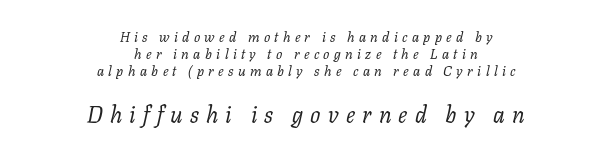
Stems and bowls with no extra thickness — not bold. A centered setting, common on invitations and titles, is used for this passage. If you drew a line through each stem, it would be angled. Does the bottom block carry the larger type? Yes, it does. Between one letter and the next there's a generous, obvious gap. The string is rendered with underlining switched off.
